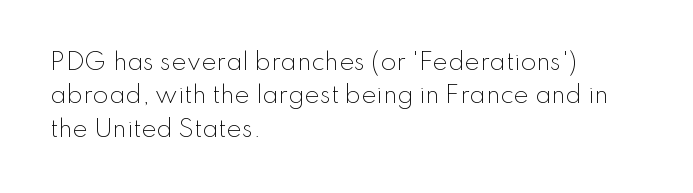
Q: Is the text bold? A: No.
Q: Is the text italic (slanted)? A: No, it is upright.
Q: Is the text underlined? A: No.
Q: How is the paragraph aligned? A: Left-aligned.
Q: Is the spacing between letters normal or unusually wide? A: Normal.
Q: Is the spacing between lines tight, normal or loose? A: Normal.
